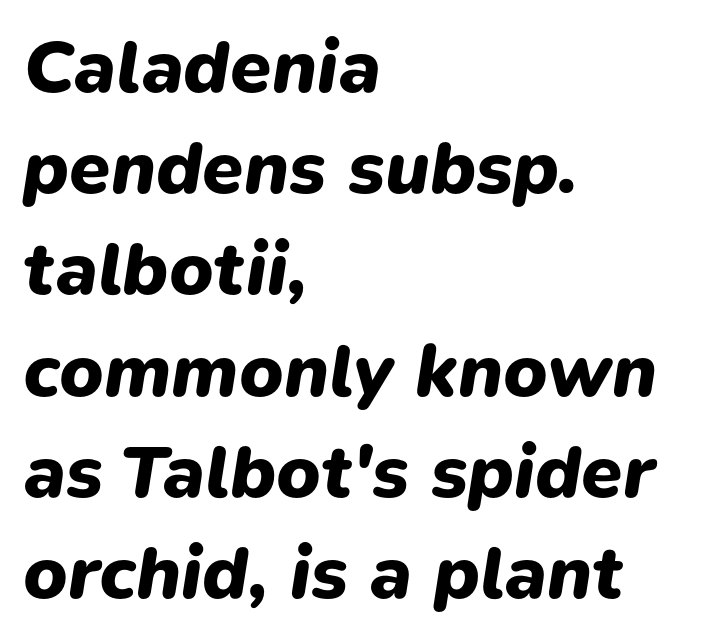
The image shows 75 px heavy type, italic (leaning right); set left-aligned, normal line spacing (1.35x), normal letter spacing, not underlined; low stroke contrast and a medium x-height.
